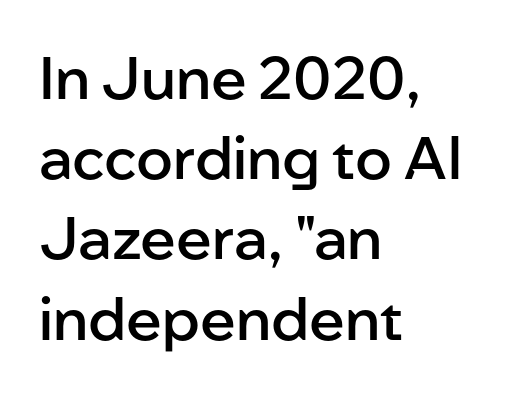
The image shows 59 px semibold sans-serif type, upright; set left-aligned, normal line spacing (1.36x), normal letter spacing, not underlined; low stroke contrast and a medium x-height.
